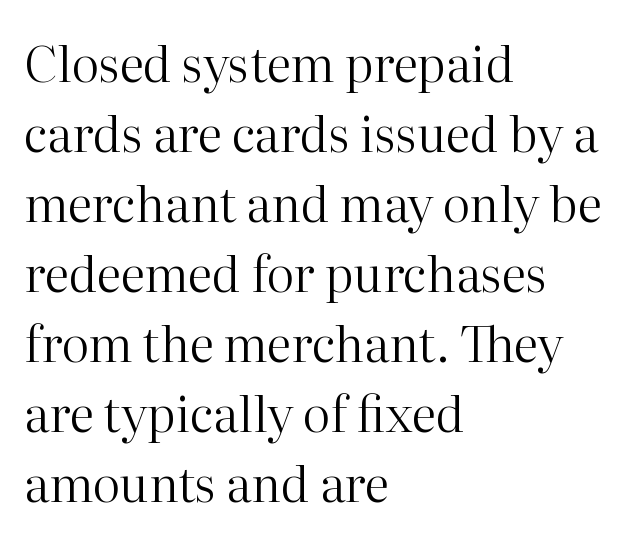
The letters carry serifs — small finishing strokes at the ends of their stems. Reading down the column, the eye jumps a familiar distance to each next line. A classic flush-left, rag-right setting is used for this passage. Note the varied advance widths — an 'i' is clearly narrower than an 'm'. Nobody drew a line under any word here.
